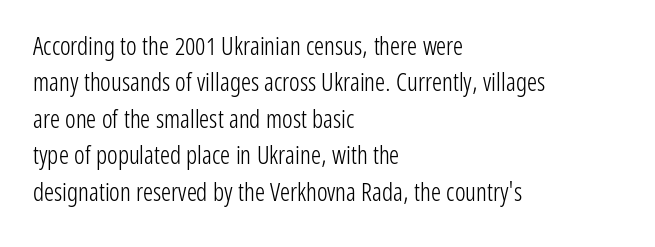
{"italic": "no", "bold": "no", "underline": "no", "align": "left", "line_spacing": "normal", "line_spacing_ratio": 1.46, "letter_spacing": "normal", "letter_spacing_em": 0.0, "glyph_px": 25}
